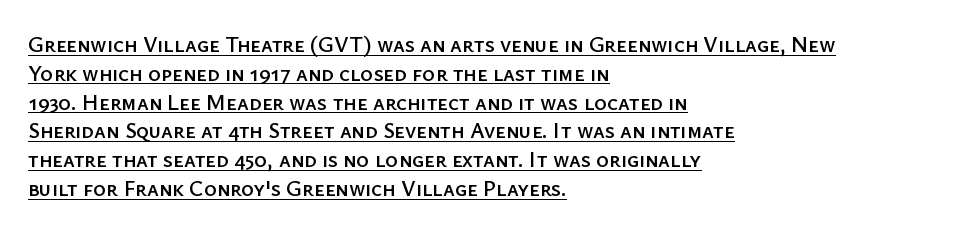
Beneath each row of characters lies a ruled line. Does the copy run flush right? No — it runs flush left. A typesetter would call this leading conventional body-copy spacing. No extra tracking has been applied to these lines. The axis of the letterforms is exactly vertical.
